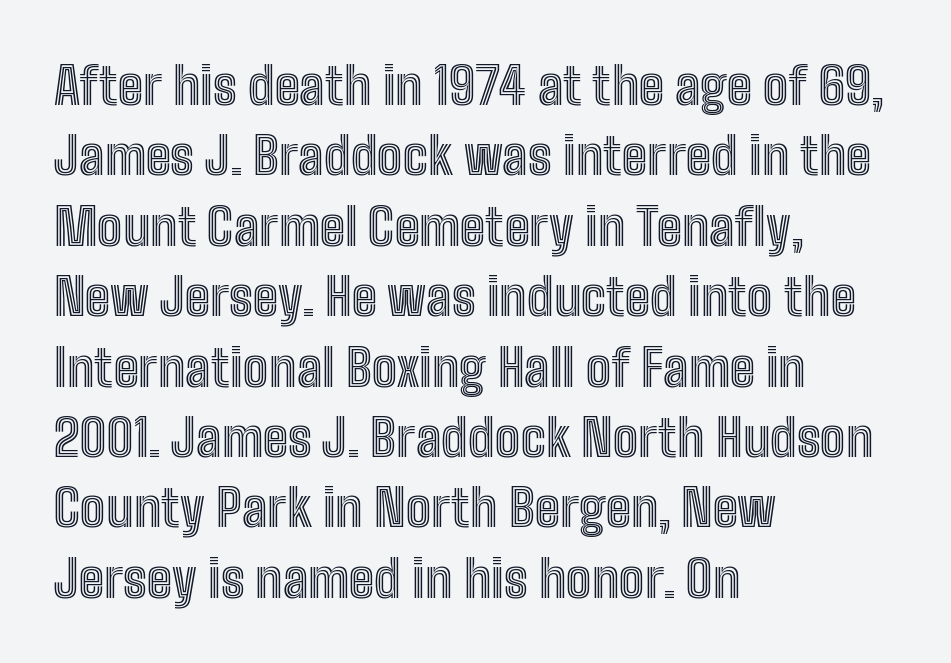
The image shows 51 px condensed type, upright; set left-aligned, normal line spacing (1.38x), normal letter spacing, not underlined; a medium x-height.
